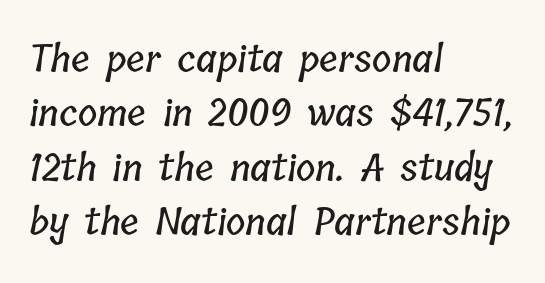
The gap between lines stays unmarked. The paragraph shown leans on its left margin. The tracking reads as untouched default to a designer's eye. The face used here is proportionally spaced, like ordinary book or web type. A typesetter would call this leading conventional body-copy spacing.
